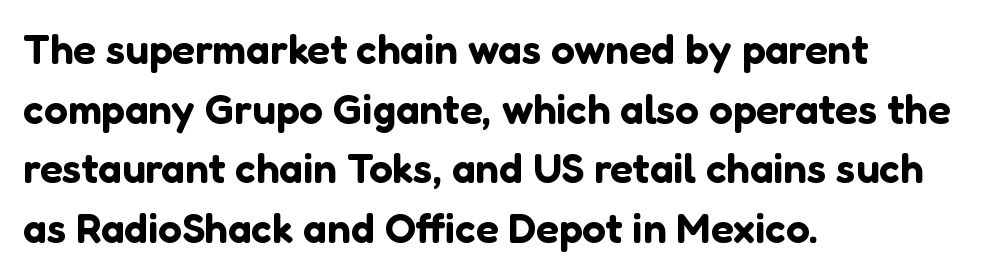
Q: Is the text italic (slanted)? A: No, it is upright.
Q: Is the typeface a serif or a sans-serif typeface? A: Sans-serif.
Q: Is the text underlined? A: No.
Q: How is the paragraph aligned? A: Left-aligned.
Q: Is the spacing between letters normal or unusually wide? A: Normal.
Q: Is the spacing between lines tight, normal or loose? A: Normal.
Q: Width (condensed, normal, or wide)? A: Normal.
Q: Stroke contrast? A: Low.
Q: x-height? A: Medium.
Q: Monospaced? A: No.
